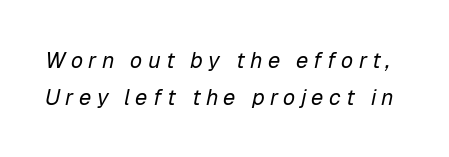
Q: Is the text bold? A: No.
Q: Is the text italic (slanted)? A: Yes, it leans right by about 12 degrees.
Q: Is the text underlined? A: No.
Q: Is the spacing between letters normal or unusually wide? A: Unusually wide.
Q: Is the spacing between lines tight, normal or loose? A: Normal.
